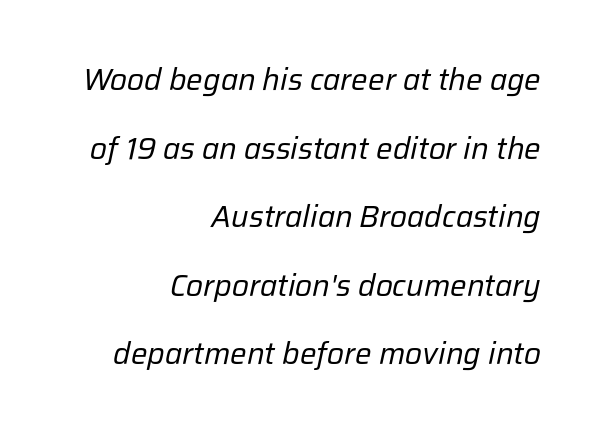
{"italic": "yes", "lean": "right", "slant_degrees": 12, "bold": "no", "weight": "regular", "width": "normal", "stroke_contrast": "low", "x_height": "medium", "monospaced": "no", "underline": "no", "align": "right", "line_spacing": "loose", "line_spacing_ratio": 2.21, "letter_spacing": "normal", "letter_spacing_em": 0.0, "glyph_px": 31}
